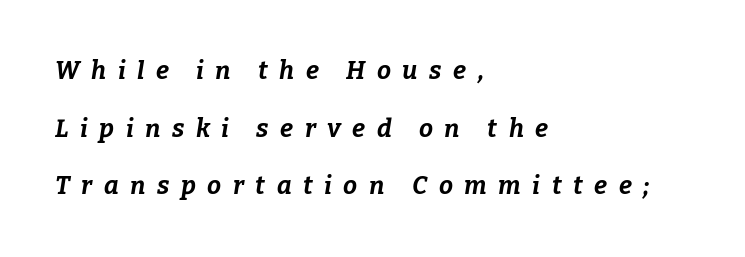
The image shows 25 px bold type, italic (leaning right); set left-aligned, loose line spacing (2.31x), unusually wide letter spacing (+0.46 em), not underlined.
